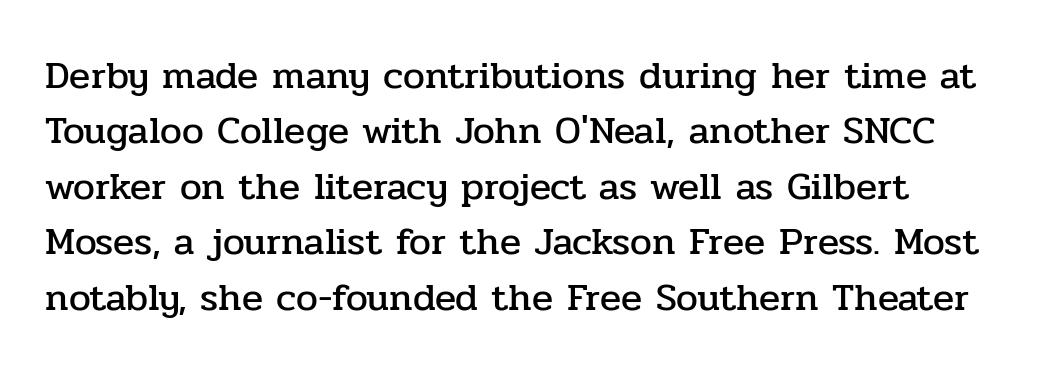
Q: Is the text italic (slanted)? A: No, it is upright.
Q: Is the typeface a serif or a sans-serif typeface? A: Serif.
Q: Is the text underlined? A: No.
Q: Is the spacing between letters normal or unusually wide? A: Normal.
Q: Is the spacing between lines tight, normal or loose? A: Normal.
Q: Width (condensed, normal, or wide)? A: Normal.
Q: Stroke contrast? A: Low.
Q: x-height? A: Medium.
Q: Monospaced? A: No.
